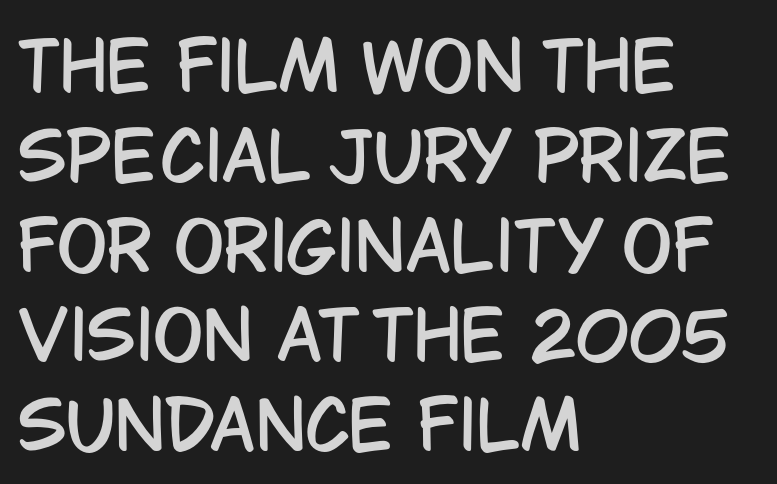
{"serif": "no", "italic": "no", "width": "condensed", "stroke_contrast": "low", "x_height": "large", "monospaced": "no", "underline": "no", "align": "left", "line_spacing": "normal", "line_spacing_ratio": 1.34, "letter_spacing": "normal", "letter_spacing_em": 0.0, "glyph_px": 67}
